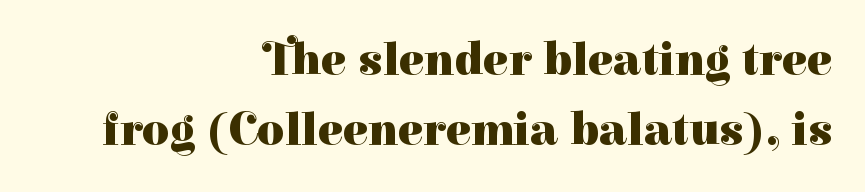
{"serif": "yes", "italic": "no", "bold": "yes", "weight": "heavy", "width": "normal", "stroke_contrast": "high", "x_height": "medium", "monospaced": "no", "underline": "no", "align": "right", "line_spacing": "normal", "line_spacing_ratio": 1.5, "letter_spacing": "normal", "letter_spacing_em": 0.0, "glyph_px": 47}
